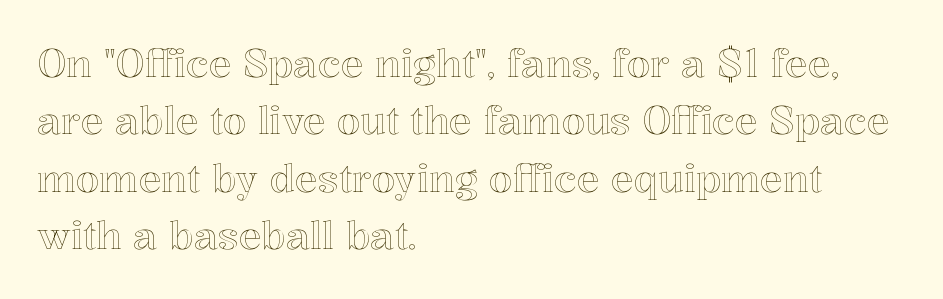
The image shows 38 px text type, upright; set left-aligned, normal line spacing (1.51x), normal letter spacing, not underlined; a medium x-height.
